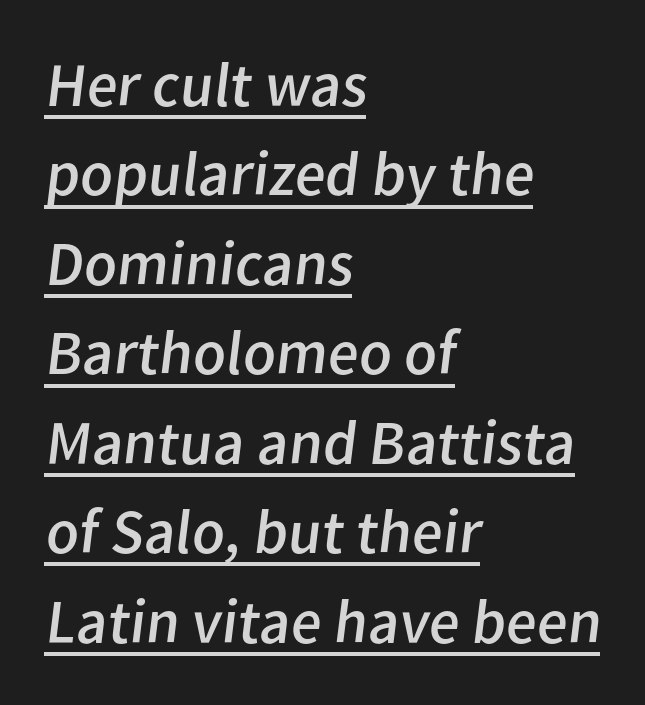
Q: Is the text bold? A: No.
Q: Is the typeface a serif or a sans-serif typeface? A: Sans-serif.
Q: Is the text underlined? A: Yes.
Q: How is the paragraph aligned? A: Left-aligned.
Q: Is the spacing between letters normal or unusually wide? A: Normal.
Q: Is the spacing between lines tight, normal or loose? A: Normal.
Q: Width (condensed, normal, or wide)? A: Normal.
Q: Stroke contrast? A: Low.
Q: x-height? A: Medium.
Q: Monospaced? A: No.
